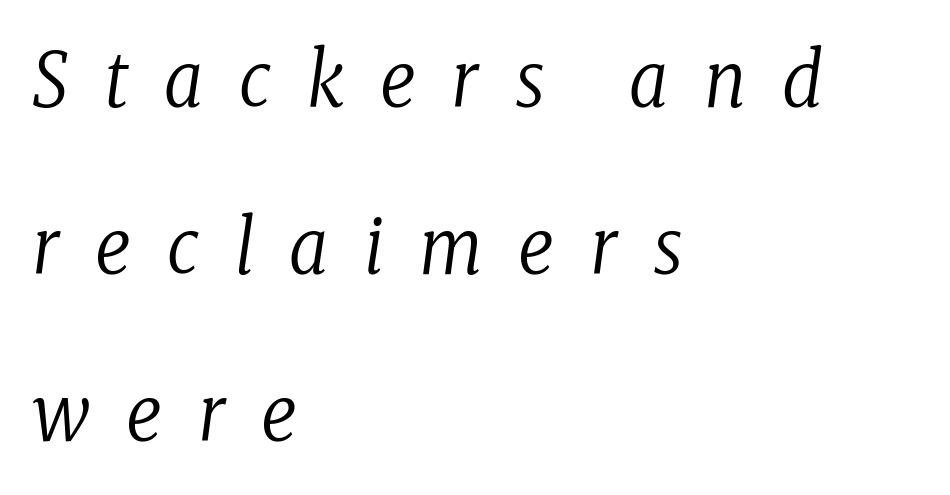
The image shows 76 px regular-weight, condensed serif type, italic (leaning right); set left-aligned, loose line spacing (2.2x), unusually wide letter spacing (+0.47 em), not underlined; low stroke contrast and a medium x-height.
